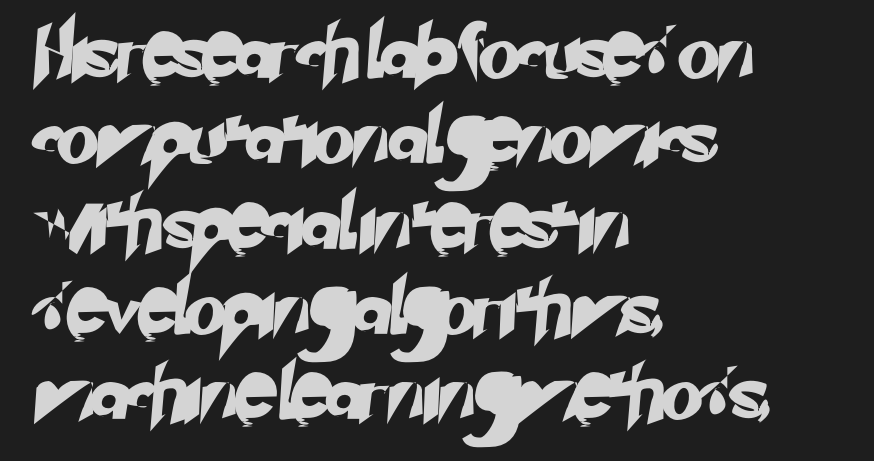
A typesetter would call this proportional, since set widths differ per character. Letter spacing: default. Summary of vertical rhythm: regular, with standard interline spacing. The ragged edge is on the right, which tells us the setting is flush left.
